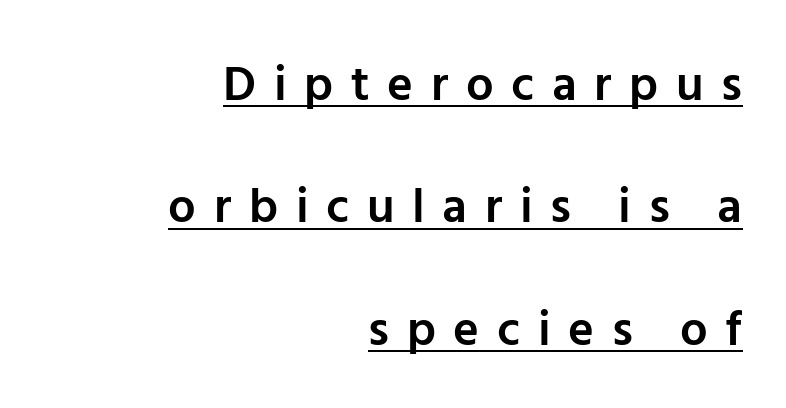
A student would call this right alignment; a typographer would say flush right, rag left. Loosely led — the rows are spread out. What kind of face is this? One without serifs — a sans. Typographic density is moderately raised because the face is semibold.
